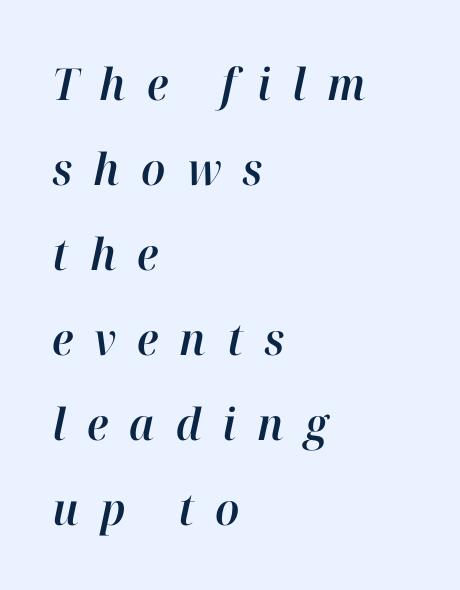
Q: Is the text italic (slanted)? A: Yes, it leans right by about 12 degrees.
Q: Is the text underlined? A: No.
Q: How is the paragraph aligned? A: Left-aligned.
Q: Is the spacing between letters normal or unusually wide? A: Unusually wide.
Q: Is the spacing between lines tight, normal or loose? A: Loose.
Q: Width (condensed, normal, or wide)? A: Normal.
Q: Stroke contrast? A: High.
Q: x-height? A: Medium.
Q: Monospaced? A: No.
